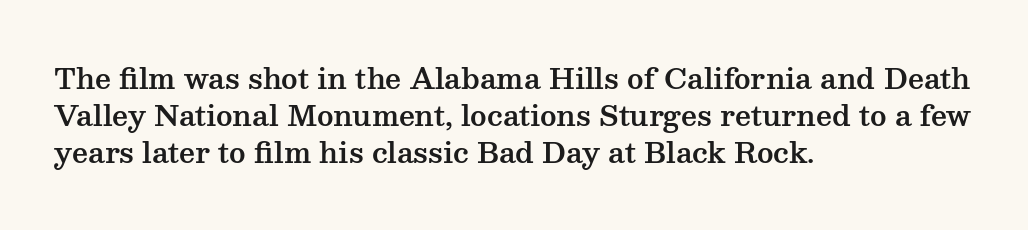
The image shows 28 px wide serif type, upright; set left-aligned, normal line spacing (1.33x), normal letter spacing, not underlined; medium stroke contrast and a medium x-height.
